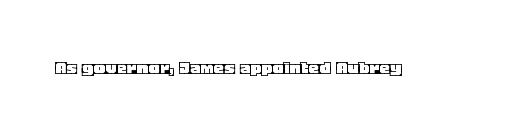
The image shows 21 px text type, upright; set normal letter spacing, not underlined.
